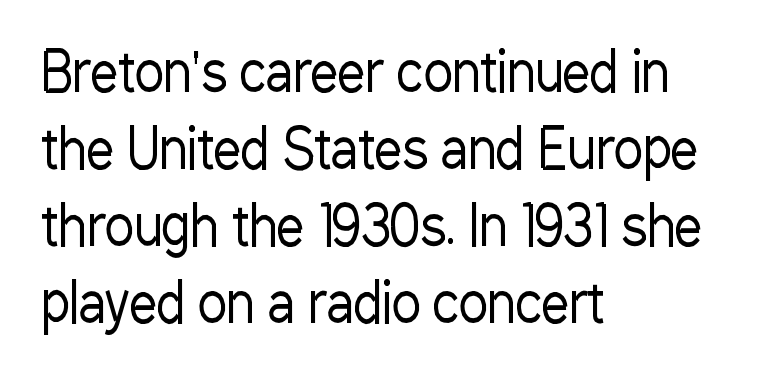
Q: Is the text bold? A: No.
Q: Is the text italic (slanted)? A: No, it is upright.
Q: Is the typeface a serif or a sans-serif typeface? A: Sans-serif.
Q: Is the text underlined? A: No.
Q: How is the paragraph aligned? A: Left-aligned.
Q: Is the spacing between letters normal or unusually wide? A: Normal.
Q: Is the spacing between lines tight, normal or loose? A: Normal.
Q: Width (condensed, normal, or wide)? A: Condensed.
Q: Stroke contrast? A: Low.
Q: x-height? A: Medium.
Q: Monospaced? A: No.
